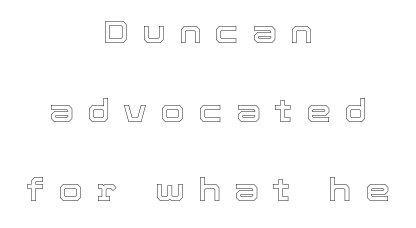
{"italic": "no", "width": "normal", "x_height": "medium", "monospaced": "no", "underline": "no", "align": "center", "line_spacing": "loose", "line_spacing_ratio": 2.47, "letter_spacing": "wide", "letter_spacing_em": 0.41, "glyph_px": 32}
